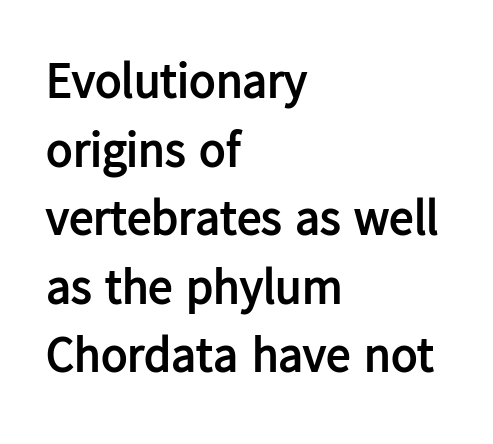
{"serif": "no", "italic": "no", "bold": "yes", "weight": "semibold", "width": "normal", "stroke_contrast": "low", "x_height": "medium", "monospaced": "no", "underline": "no", "align": "left", "line_spacing": "normal", "line_spacing_ratio": 1.4, "letter_spacing": "normal", "letter_spacing_em": 0.0, "glyph_px": 49}
